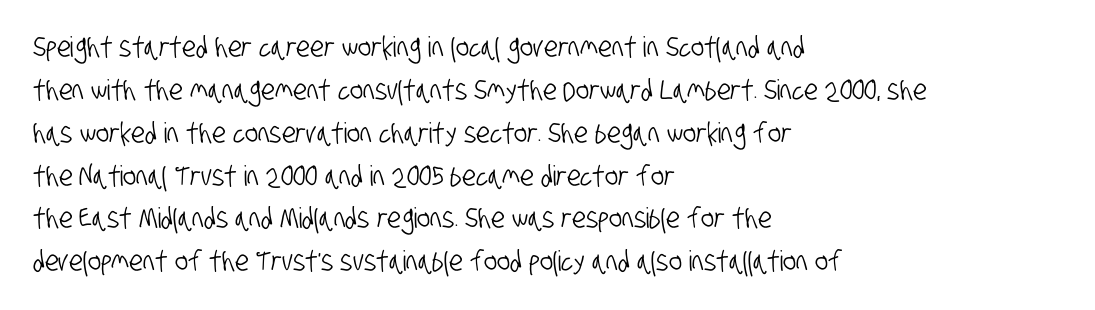
Q: Is the typeface a serif or a sans-serif typeface? A: Sans-serif.
Q: Is the text underlined? A: No.
Q: How is the paragraph aligned? A: Left-aligned.
Q: Is the spacing between letters normal or unusually wide? A: Normal.
Q: Is the spacing between lines tight, normal or loose? A: Normal.
Q: Width (condensed, normal, or wide)? A: Condensed.
Q: Stroke contrast? A: Low.
Q: x-height? A: Large.
Q: Monospaced? A: No.
